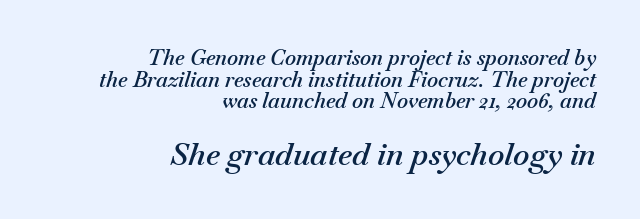
Q: Is the text bold? A: Semi-bold.
Q: Is the text italic (slanted)? A: Yes, it leans right by about 18 degrees.
Q: Is the text underlined? A: No.
Q: How is the paragraph aligned? A: Right-aligned.
Q: Is the spacing between letters normal or unusually wide? A: Normal.
Q: Is the spacing between lines tight, normal or loose? A: Tight.
Q: Which block of text is set in a larger size, the first (top) or the second (bottom)? A: The second (bottom) one.
Q: Width (condensed, normal, or wide)? A: Normal.
Q: Stroke contrast? A: Medium.
Q: x-height? A: Small.
Q: Monospaced? A: No.
